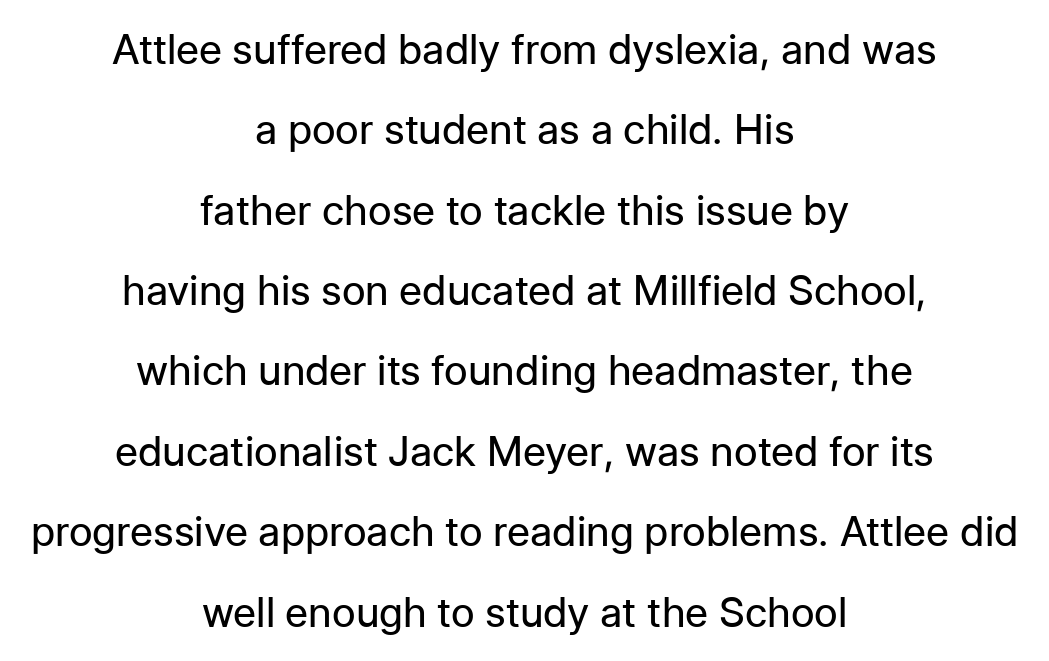
{"serif": "no", "italic": "no", "bold": "no", "weight": "regular", "width": "normal", "stroke_contrast": "low", "x_height": "medium", "monospaced": "no", "underline": "no", "align": "center", "line_spacing": "loose", "line_spacing_ratio": 1.96, "letter_spacing": "normal", "letter_spacing_em": 0.0, "glyph_px": 41}
